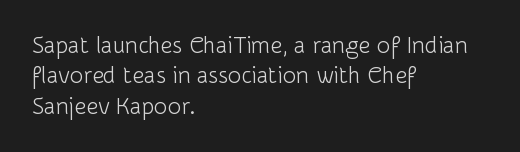
Q: Is the text bold? A: No.
Q: Is the text italic (slanted)? A: No, it is upright.
Q: Is the text underlined? A: No.
Q: How is the paragraph aligned? A: Left-aligned.
Q: Is the spacing between letters normal or unusually wide? A: Normal.
Q: Is the spacing between lines tight, normal or loose? A: Normal.
